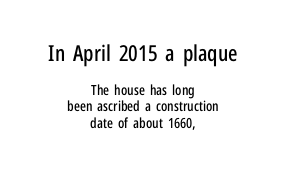
Reading top to bottom, the characters get smaller at the block break. Does the copy run flush right? No — it is centered line by line. In terms of posture, this sample is upright. Look at the tracking — it's just the regular setting, nothing added. The glyphs are unaccompanied by any horizontal stroke below them.
